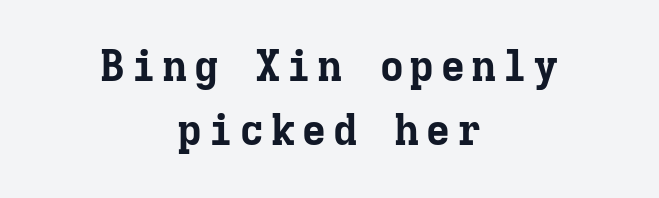
Q: Is the text bold? A: Yes.
Q: Is the text italic (slanted)? A: No, it is upright.
Q: Is the typeface a serif or a sans-serif typeface? A: Serif.
Q: Is the text underlined? A: No.
Q: How is the paragraph aligned? A: Centered.
Q: Is the spacing between lines tight, normal or loose? A: Normal.
Q: Width (condensed, normal, or wide)? A: Normal.
Q: Stroke contrast? A: Low.
Q: x-height? A: Medium.
Q: Monospaced? A: Yes.
